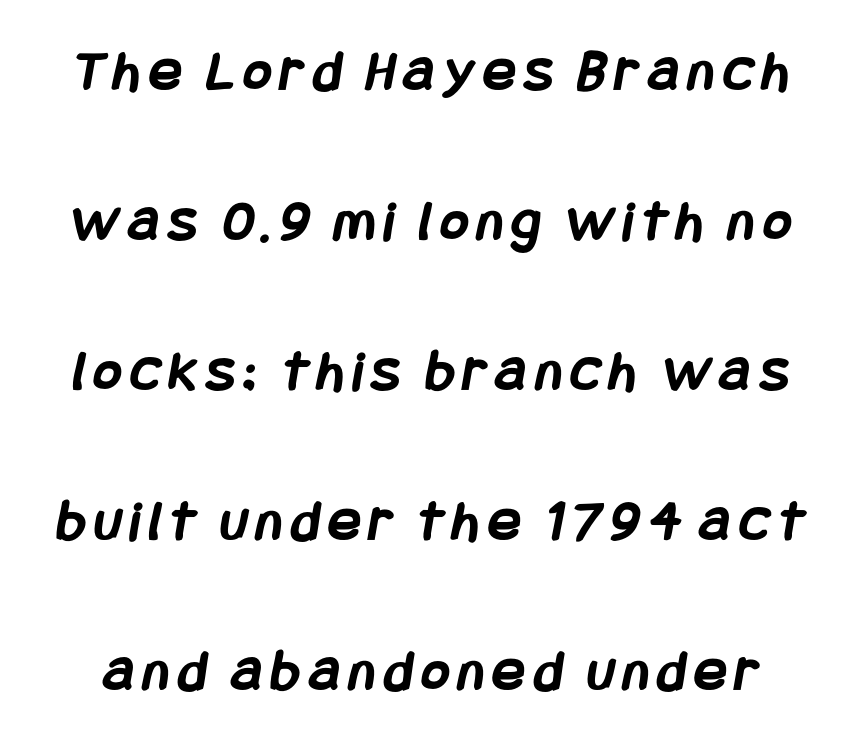
Weight check: bold — yes, fully. Underlining? Definitely not there. The face used here is a sans, in the tradition of grotesques and geometrics. The line-height multiplier appears high, well above default.
